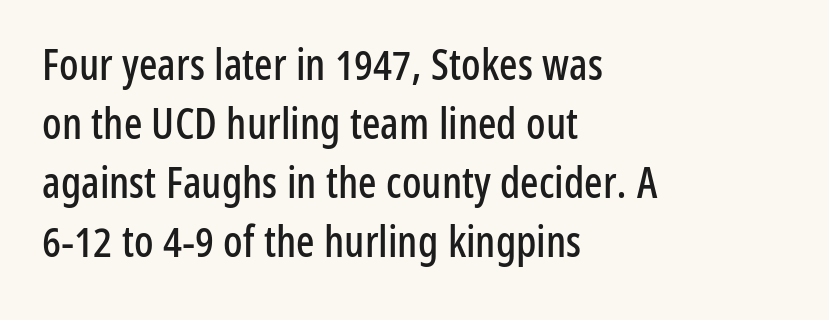
{"serif": "no", "italic": "no", "width": "condensed", "stroke_contrast": "low", "x_height": "medium", "monospaced": "no", "underline": "no", "align": "left", "line_spacing": "normal", "line_spacing_ratio": 1.37, "letter_spacing": "normal", "letter_spacing_em": 0.0, "glyph_px": 43}
